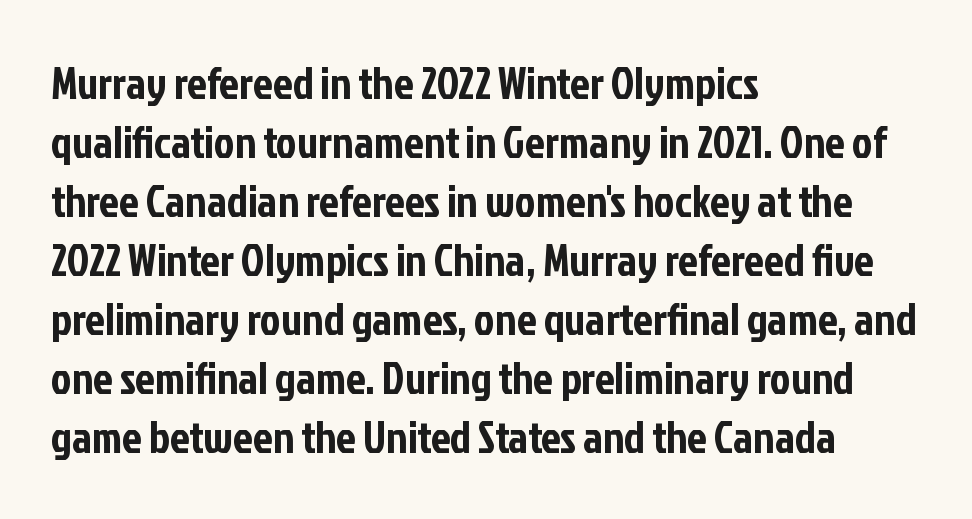
{"serif": "no", "italic": "no", "width": "condensed", "stroke_contrast": "low", "x_height": "medium", "monospaced": "no", "underline": "no", "align": "left", "line_spacing": "normal", "line_spacing_ratio": 1.34, "letter_spacing": "normal", "letter_spacing_em": 0.0, "glyph_px": 44}
